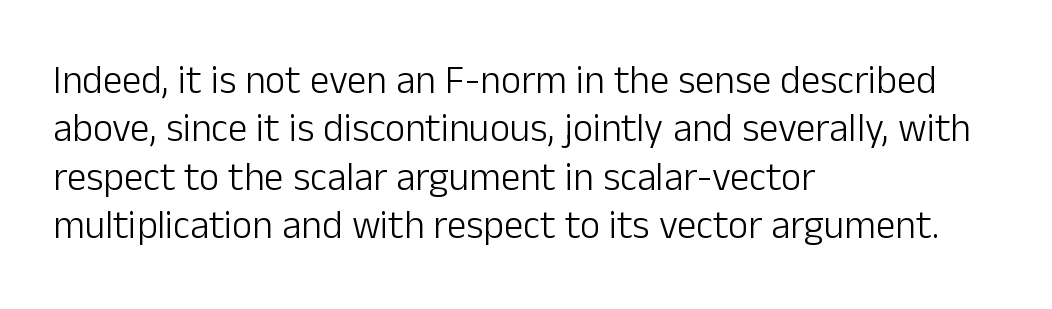
The image shows 39 px light sans-serif type, upright; set left-aligned, line spacing 1.24x, normal letter spacing, not underlined; low stroke contrast and a medium x-height.
